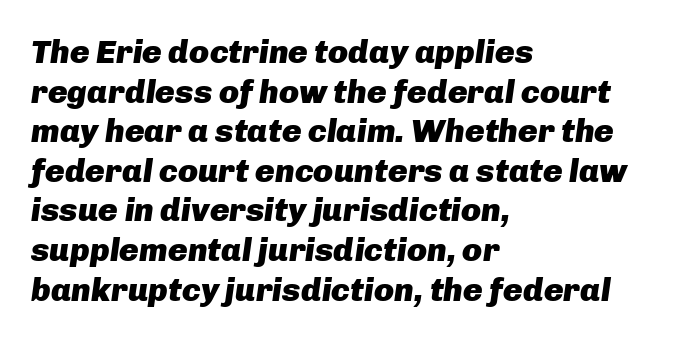
Q: Is the text bold? A: Yes.
Q: Is the text italic (slanted)? A: Yes, it leans right by about 8 degrees.
Q: Is the text underlined? A: No.
Q: How is the paragraph aligned? A: Left-aligned.
Q: Is the spacing between letters normal or unusually wide? A: Normal.
Q: Width (condensed, normal, or wide)? A: Normal.
Q: Stroke contrast? A: Low.
Q: x-height? A: Medium.
Q: Monospaced? A: No.
